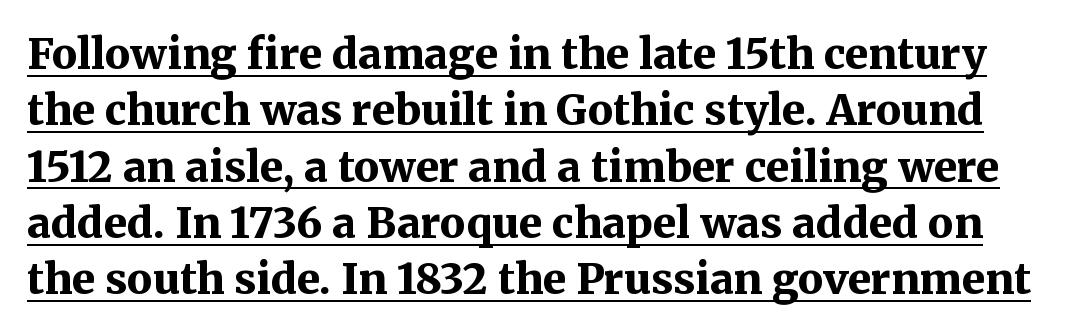
The image shows 42 px bold serif type, upright; set normal line spacing (1.34x), normal letter spacing, underlined; medium stroke contrast and a medium x-height.
